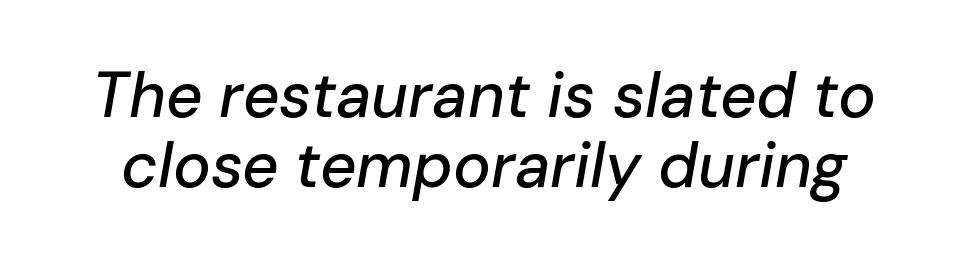
Q: Is the text italic (slanted)? A: Yes, it leans right by about 10 degrees.
Q: Is the text underlined? A: No.
Q: Is the spacing between letters normal or unusually wide? A: Normal.
Q: Is the spacing between lines tight, normal or loose? A: Tight.
Q: Width (condensed, normal, or wide)? A: Normal.
Q: Stroke contrast? A: Low.
Q: x-height? A: Medium.
Q: Monospaced? A: No.
